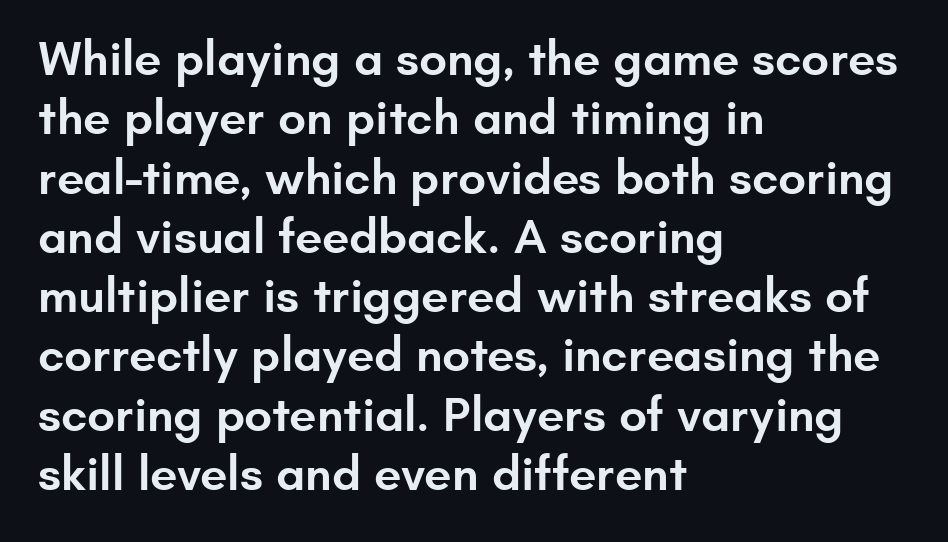
Q: Is the text bold? A: Semi-bold.
Q: Is the text italic (slanted)? A: No, it is upright.
Q: Is the typeface a serif or a sans-serif typeface? A: Sans-serif.
Q: Is the text underlined? A: No.
Q: How is the paragraph aligned? A: Left-aligned.
Q: Is the spacing between letters normal or unusually wide? A: Normal.
Q: Width (condensed, normal, or wide)? A: Normal.
Q: Stroke contrast? A: Low.
Q: x-height? A: Small.
Q: Monospaced? A: No.
